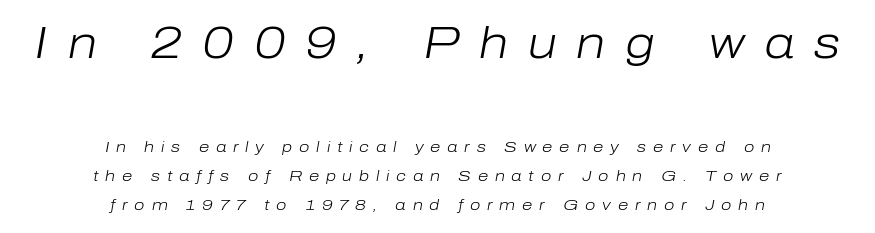
Q: Is the text bold? A: No.
Q: Is the text italic (slanted)? A: Yes, it leans right by about 10 degrees.
Q: Is the text underlined? A: No.
Q: How is the paragraph aligned? A: Centered.
Q: Is the spacing between letters normal or unusually wide? A: Unusually wide.
Q: Is the spacing between lines tight, normal or loose? A: Loose.
Q: Which block of text is set in a larger size, the first (top) or the second (bottom)? A: The first (top) one.
Q: Width (condensed, normal, or wide)? A: Normal.
Q: Stroke contrast? A: Low.
Q: x-height? A: Medium.
Q: Monospaced? A: No.
